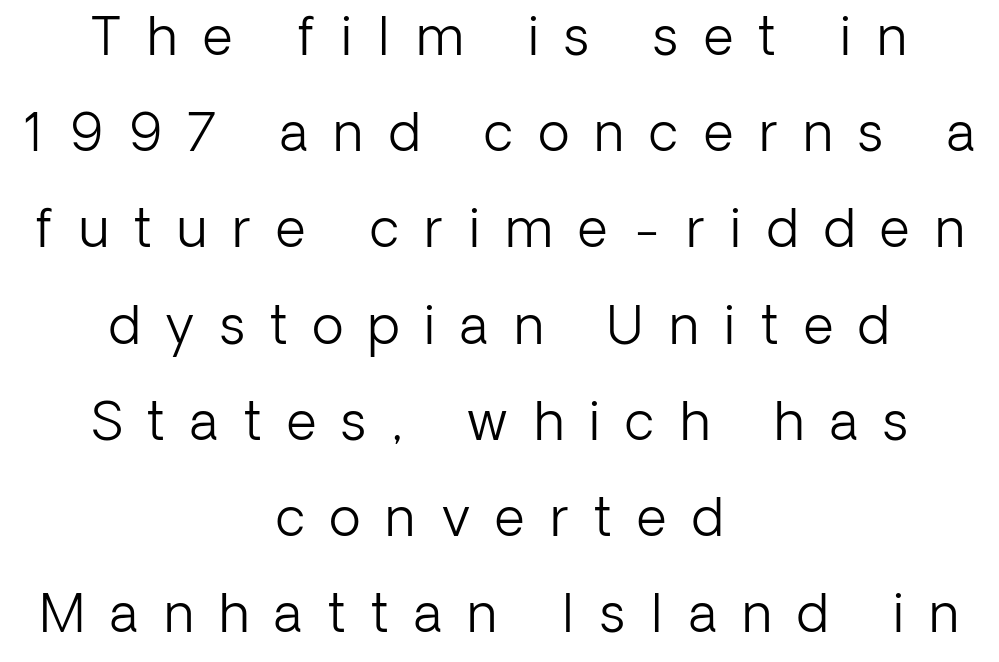
The image shows 52 px light sans-serif type, upright; set centered, line spacing 1.85x, unusually wide letter spacing (+0.49 em), not underlined; low stroke contrast and a medium x-height.
